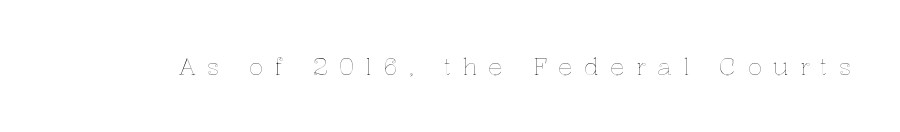
Loose tracking; the words dissolve into strings of separated letters. The typography opts for an upright posture over an oblique one. Nobody drew a line under any word here.
